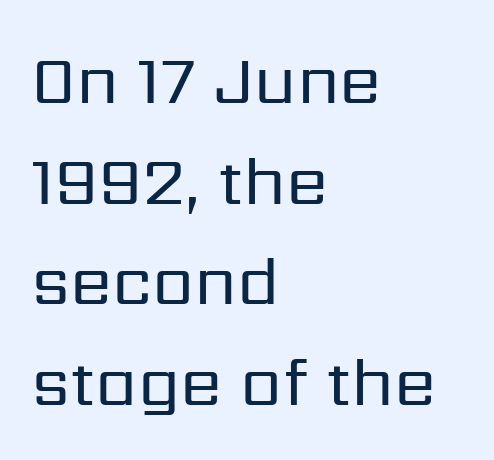
The image shows 68 px regular-weight sans-serif type, upright; set left-aligned, normal line spacing (1.48x), normal letter spacing, not underlined; low stroke contrast and a medium x-height.
